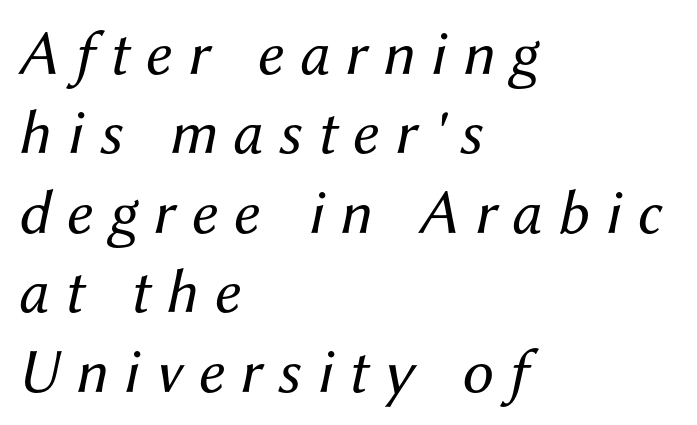
The image shows 63 px regular-weight type, italic (leaning right); set left-aligned, normal line spacing (1.26x), unusually wide letter spacing (+0.25 em), not underlined; medium stroke contrast and a medium x-height.
